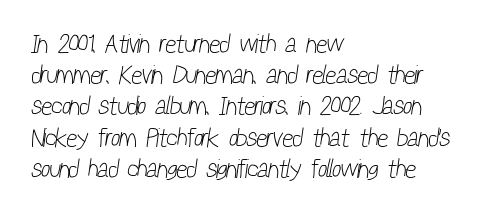
Q: Is the text bold? A: No.
Q: Is the text underlined? A: No.
Q: How is the paragraph aligned? A: Left-aligned.
Q: Is the spacing between letters normal or unusually wide? A: Normal.
